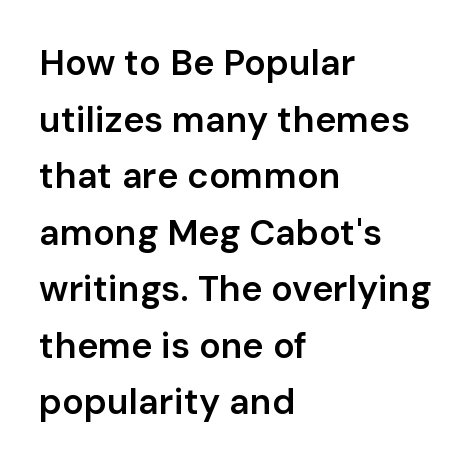
The image shows 36 px semibold sans-serif type, upright; set left-aligned, normal line spacing (1.57x), normal letter spacing, not underlined; low stroke contrast and a medium x-height.
